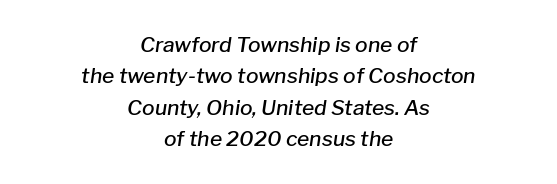
{"italic": "yes", "lean": "right", "slant_degrees": 8, "bold": "semi", "underline": "no", "align": "center", "line_spacing": "normal", "line_spacing_ratio": 1.5, "letter_spacing": "normal", "letter_spacing_em": 0.0, "glyph_px": 21}
